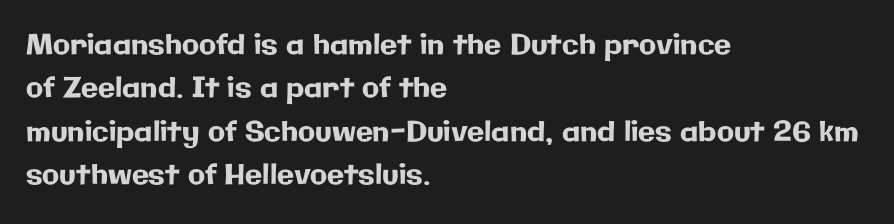
{"serif": "no", "italic": "no", "width": "normal", "stroke_contrast": "low", "x_height": "medium", "monospaced": "no", "underline": "no", "align": "left", "line_spacing": "normal", "line_spacing_ratio": 1.55, "letter_spacing": "normal", "letter_spacing_em": 0.0, "glyph_px": 28}
